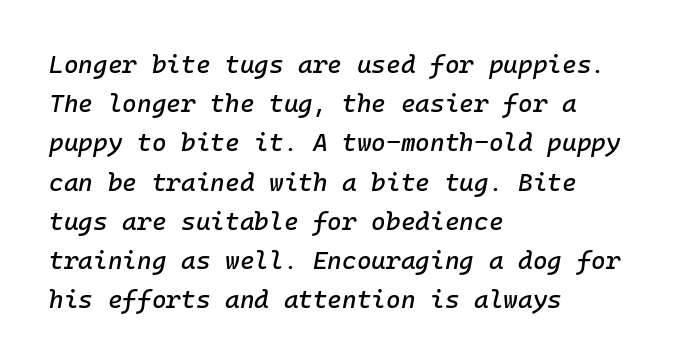
The strip under each line holds only bare page. Between one letter and the next there's only the usual sliver of space. Every row of glyphs begins at an identical x-position on the left. Posture: slanted. If you measured baseline to baseline, you'd find a middling distance.
